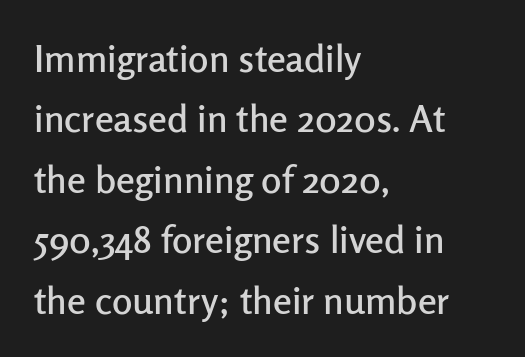
The image shows 38 px sans-serif type, upright; set left-aligned, normal line spacing (1.59x), normal letter spacing, not underlined; low stroke contrast and a medium x-height.
